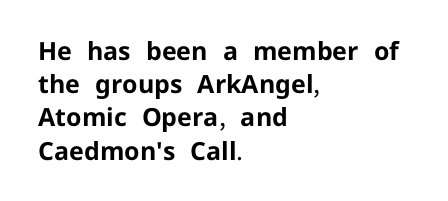
{"italic": "no", "bold": "yes", "underline": "no", "align": "left", "line_spacing": "normal", "line_spacing_ratio": 1.33, "letter_spacing": "normal", "letter_spacing_em": 0.0, "glyph_px": 25}
